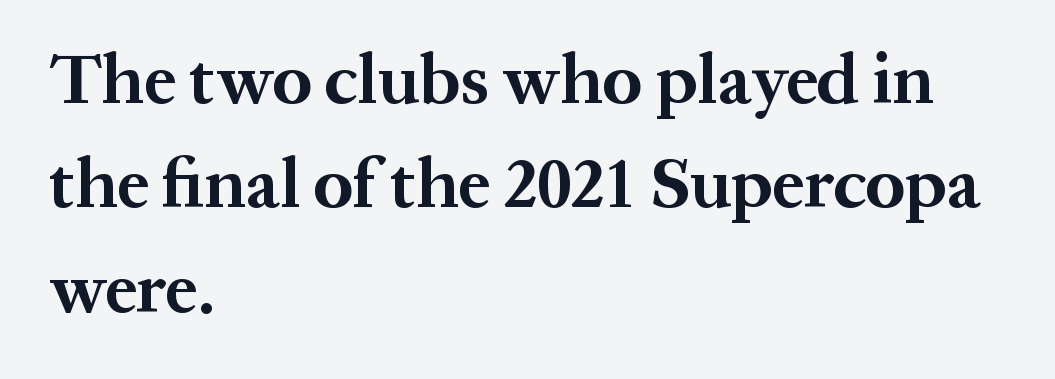
{"serif": "yes", "italic": "no", "bold": "yes", "weight": "bold", "width": "normal", "stroke_contrast": "medium", "x_height": "medium", "monospaced": "no", "underline": "no", "align": "left", "line_spacing": "normal", "line_spacing_ratio": 1.47, "letter_spacing": "normal", "letter_spacing_em": 0.0, "glyph_px": 71}
